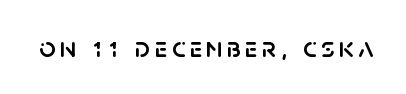
Q: Is the text italic (slanted)? A: No, it is upright.
Q: Is the typeface a serif or a sans-serif typeface? A: Sans-serif.
Q: Is the text underlined? A: No.
Q: Width (condensed, normal, or wide)? A: Normal.
Q: Stroke contrast? A: Low.
Q: x-height? A: Large.
Q: Monospaced? A: No.
